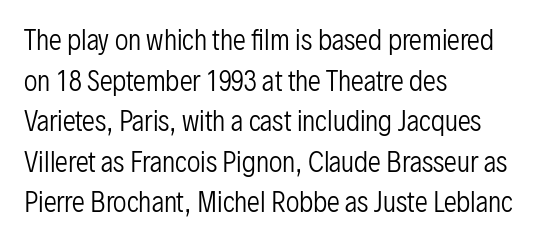
The zone under the glyphs is completely vacant. Letters have the restrained weight of plain body copy at most. Line beginnings align vertically; line endings do not. The gaps between neighbouring characters are ordinary and unremarkable.
